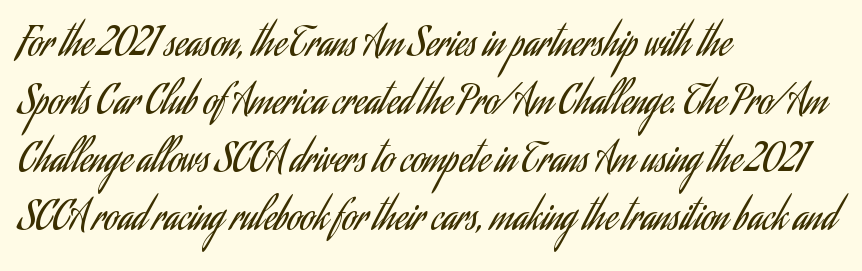
Baseline-to-baseline distance is the conventional proportion of letter height. Character widths vary here, with narrow letters taking less room than wide ones. The letterforms sit at book weight or below. Each row of text sits above clean, open space.
